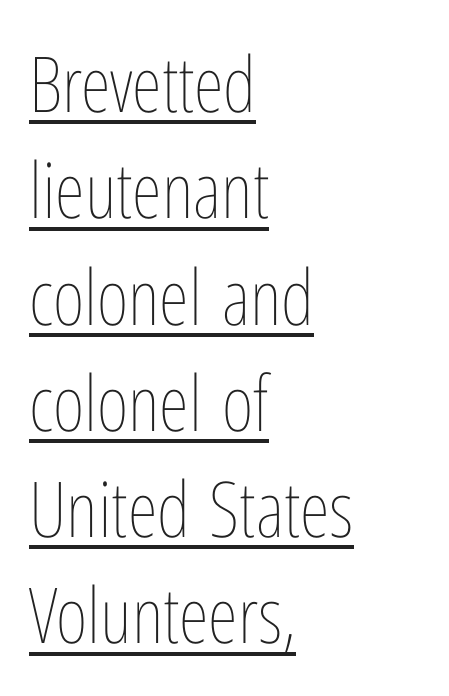
The designer left line spacing at the default. Nobody touched the tracking dial on this one. These lines are rendered in a variable-pitch font. A baseline rule has been typeset under these characters.
